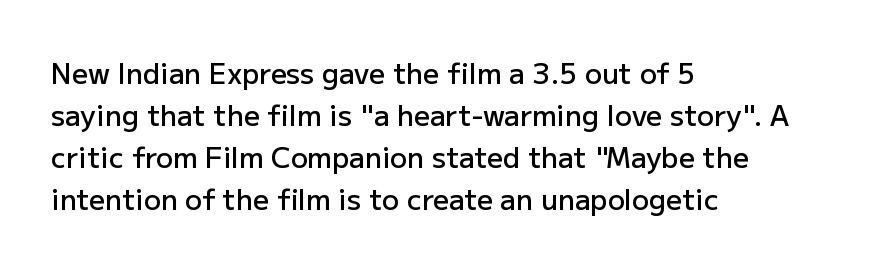
The image shows 28 px semibold sans-serif type, upright; set left-aligned, normal line spacing (1.5x), normal letter spacing, not underlined; low stroke contrast and a medium x-height.
